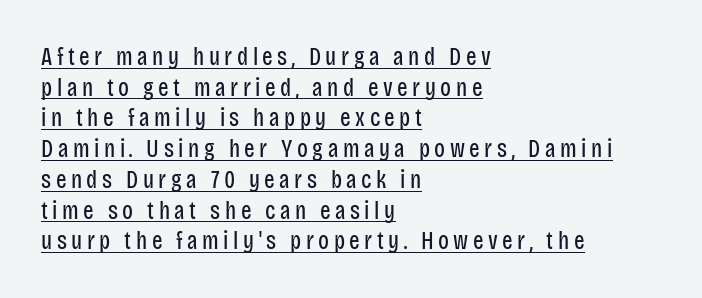
{"italic": "no", "bold": "no", "underline": "yes", "align": "left", "line_spacing_ratio": 1.23, "glyph_px": 25}
